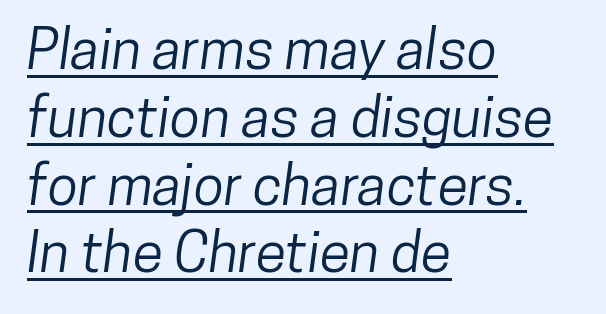
The image shows 56 px condensed sans-serif type; set left-aligned, line spacing 1.21x, normal letter spacing, underlined; low stroke contrast and a medium x-height.
